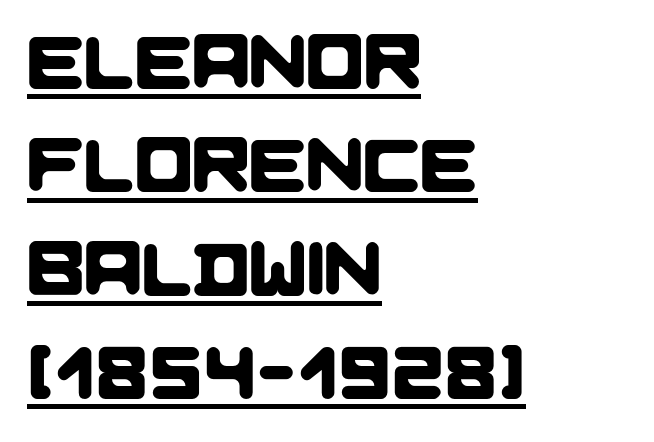
The image shows 76 px sans-serif type; set left-aligned, normal line spacing (1.36x), normal letter spacing, underlined; low stroke contrast and a large x-height.
